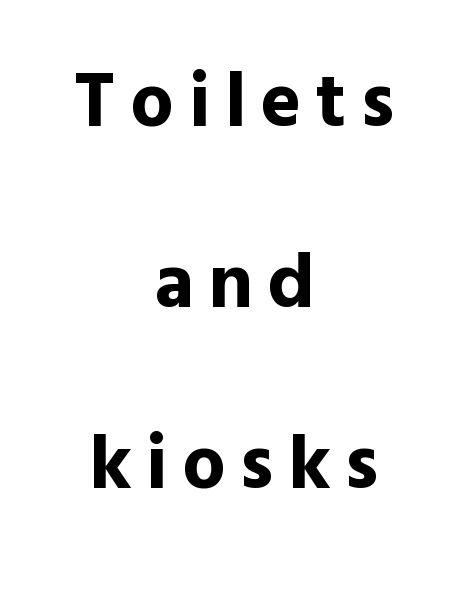
{"serif": "no", "italic": "no", "bold": "yes", "weight": "bold", "width": "normal", "x_height": "medium", "monospaced": "no", "underline": "no", "align": "center", "line_spacing": "loose", "line_spacing_ratio": 2.35, "glyph_px": 77}
